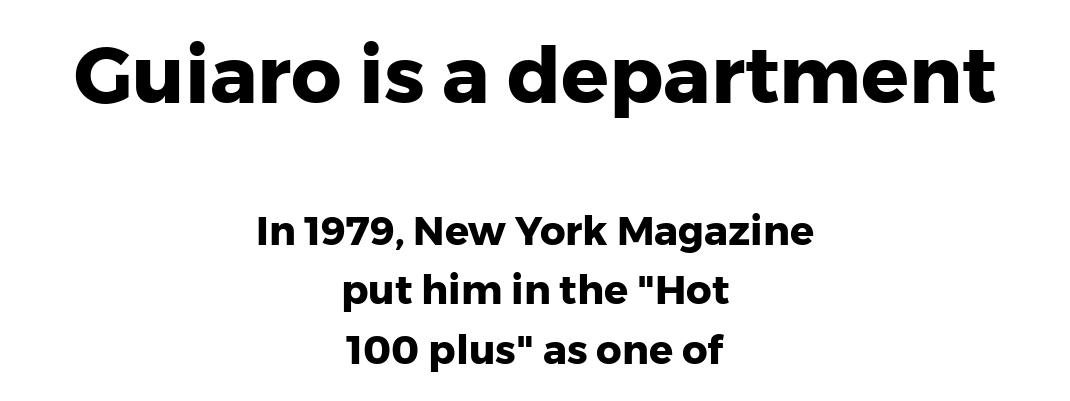
Note: no serifs on the glyphs. These lines stack symmetrically, like a column narrowing and widening about its center. A full-strength bold gives these letters their thick strokes. The first block has been scaled up relative to the second. Horizontal bands of white between lines are of average thickness.
